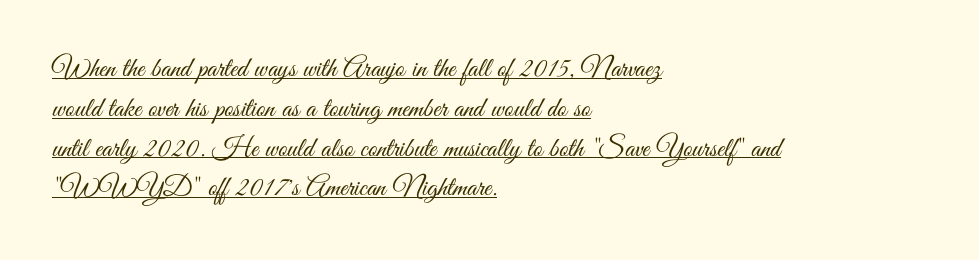
Varying glyph widths throughout — classic text-font behaviour. This is not heavy type; no bold has been used. Is the letter spacing exaggerated? No — it looks like the ordinary default. Line beginnings align vertically; line endings do not.
